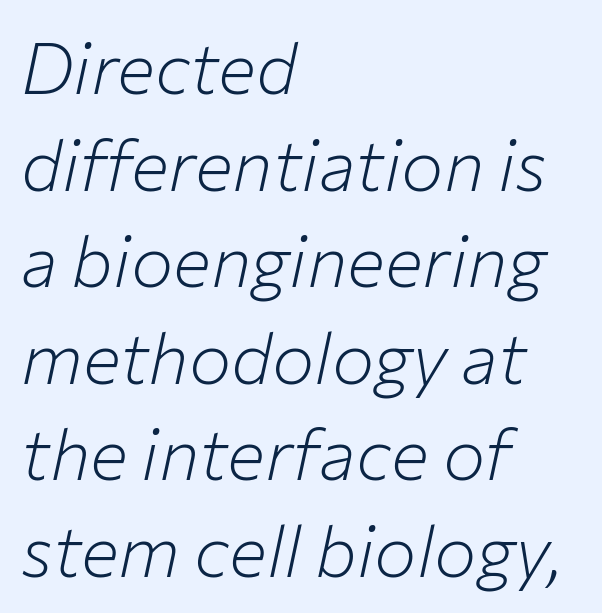
Q: Is the text bold? A: No.
Q: Is the text italic (slanted)? A: Yes, it leans right by about 12 degrees.
Q: Is the text underlined? A: No.
Q: How is the paragraph aligned? A: Left-aligned.
Q: Is the spacing between letters normal or unusually wide? A: Normal.
Q: Is the spacing between lines tight, normal or loose? A: Normal.
Q: Width (condensed, normal, or wide)? A: Normal.
Q: Stroke contrast? A: Low.
Q: x-height? A: Medium.
Q: Monospaced? A: No.
